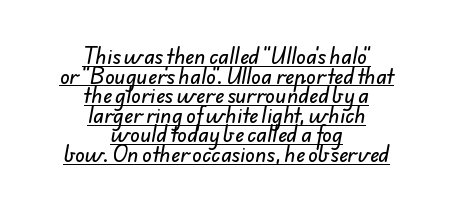
{"underline": "yes", "align": "center", "line_spacing": "tight", "line_spacing_ratio": 0.98, "letter_spacing": "normal", "letter_spacing_em": 0.0, "glyph_px": 20}
